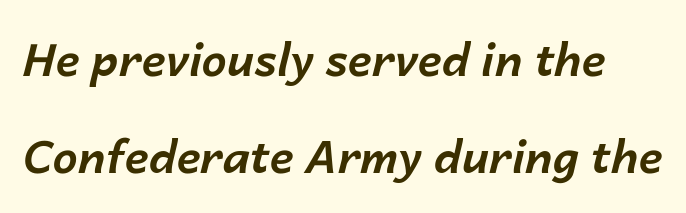
{"italic": "yes", "lean": "right", "slant_degrees": 14, "bold": "yes", "weight": "bold", "width": "normal", "stroke_contrast": "low", "x_height": "medium", "monospaced": "no", "underline": "no", "line_spacing": "loose", "line_spacing_ratio": 2.16, "letter_spacing": "normal", "letter_spacing_em": 0.0, "glyph_px": 45}
